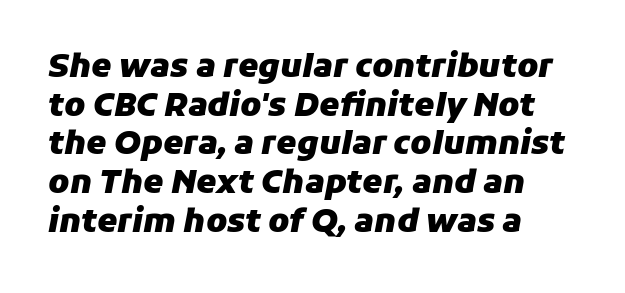
{"italic": "yes", "lean": "right", "slant_degrees": 11, "bold": "yes", "weight": "heavy", "width": "normal", "stroke_contrast": "low", "x_height": "medium", "monospaced": "no", "underline": "no", "align": "left", "line_spacing_ratio": 1.21, "letter_spacing": "normal", "letter_spacing_em": 0.0, "glyph_px": 32}
